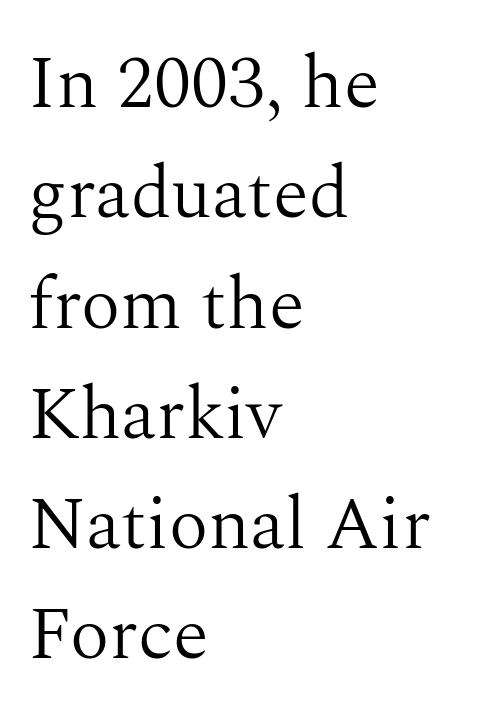
Left-aligned paragraph, ragged on the right. The letterforms sit at book weight or below. Check the space under the baseline: it is left empty. What kind of face is this? One with serifs.
